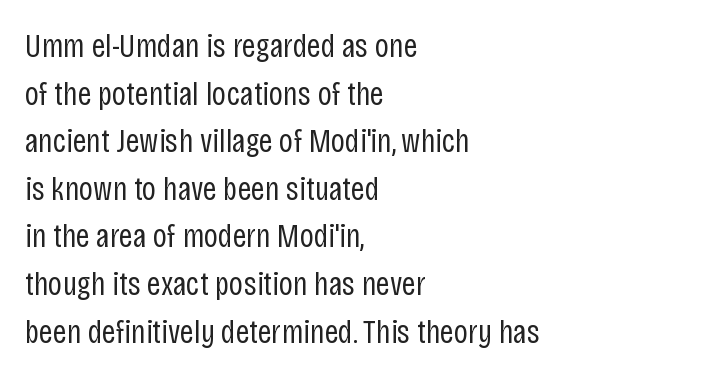
The image shows 34 px regular-weight, condensed sans-serif type, upright; set left-aligned, normal line spacing (1.4x), normal letter spacing, not underlined; low stroke contrast and a large x-height.
